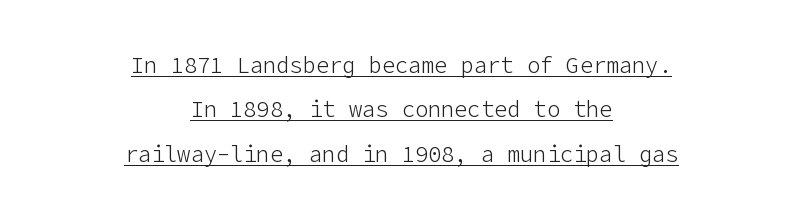
{"italic": "no", "bold": "no", "underline": "yes", "align": "center", "line_spacing": "loose", "line_spacing_ratio": 2.02, "letter_spacing": "normal", "letter_spacing_em": 0.0, "glyph_px": 22}
